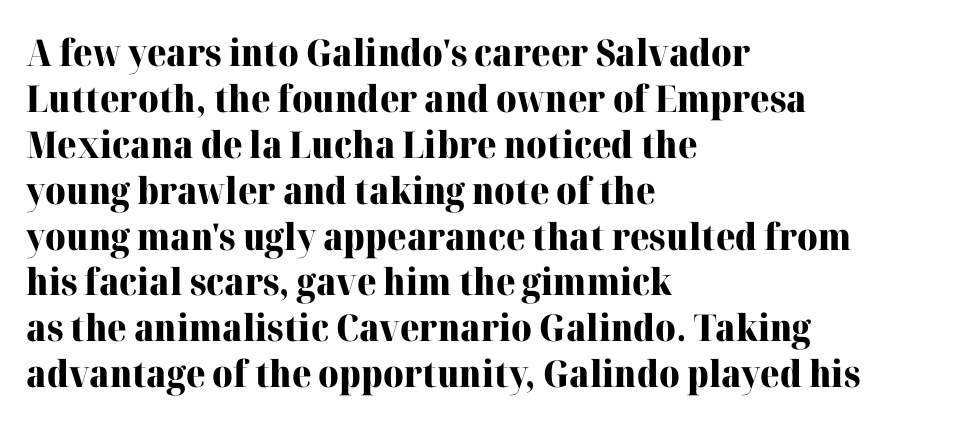
The image shows 37 px heavy serif type, upright; set left-aligned, line spacing 1.24x, normal letter spacing, not underlined; high stroke contrast and a medium x-height.
